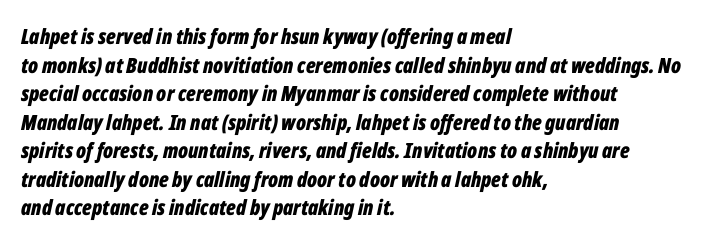
The image shows 21 px bold type, italic (leaning right); set left-aligned, normal line spacing (1.36x), normal letter spacing, not underlined.
